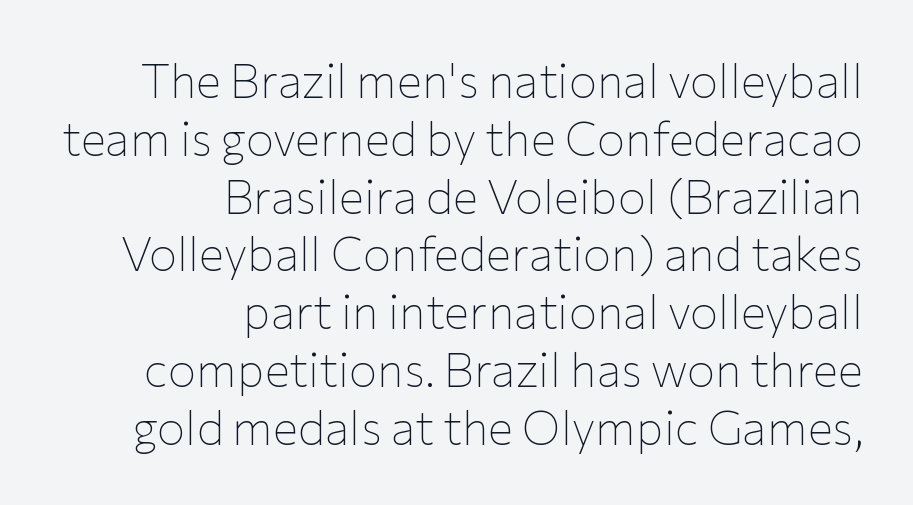
{"serif": "no", "italic": "no", "bold": "no", "weight": "thin", "width": "normal", "stroke_contrast": "low", "x_height": "medium", "monospaced": "no", "underline": "no", "align": "right", "line_spacing_ratio": 1.23, "letter_spacing": "normal", "letter_spacing_em": 0.0, "glyph_px": 47}
